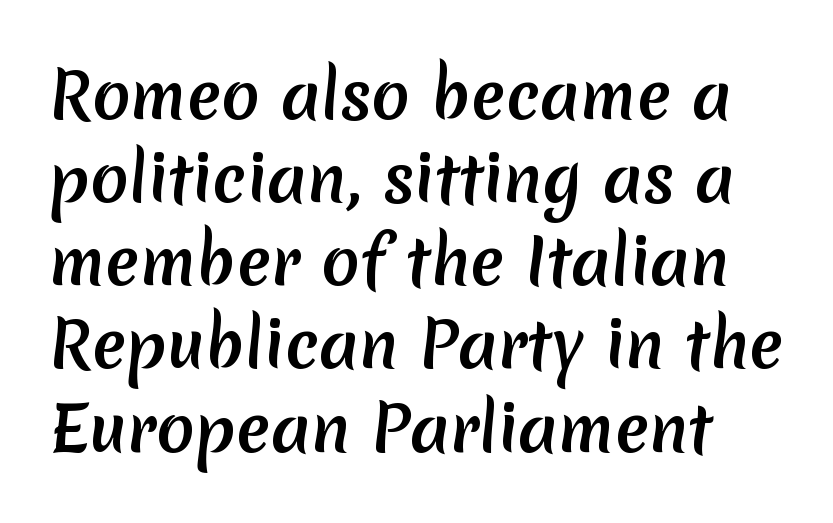
Q: Is the text bold? A: Yes.
Q: Is the typeface a serif or a sans-serif typeface? A: Sans-serif.
Q: Is the text underlined? A: No.
Q: Is the spacing between letters normal or unusually wide? A: Normal.
Q: Is the spacing between lines tight, normal or loose? A: Normal.
Q: Width (condensed, normal, or wide)? A: Normal.
Q: Stroke contrast? A: Low.
Q: x-height? A: Medium.
Q: Monospaced? A: No.
